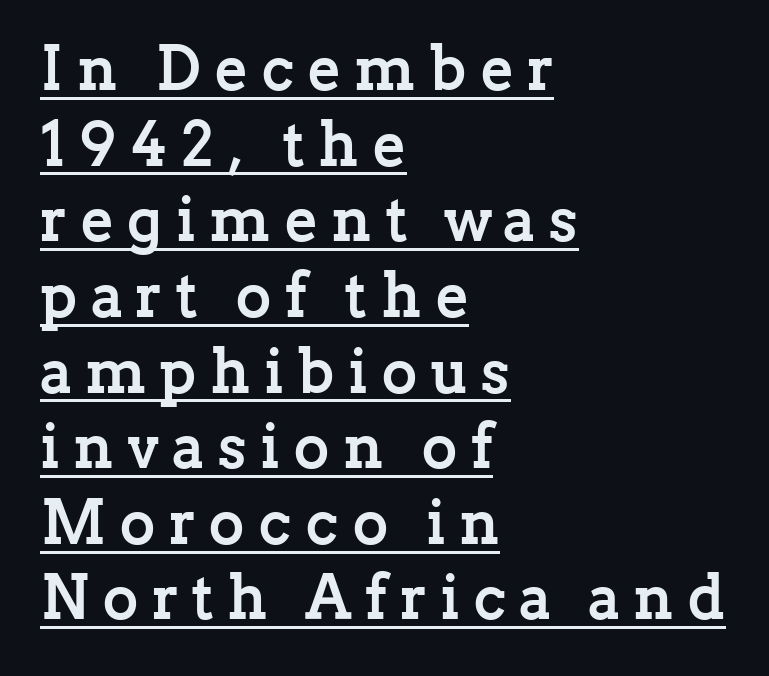
The image shows 62 px semibold serif type, upright; set left-aligned, line spacing 1.22x, unusually wide letter spacing (+0.21 em), underlined; low stroke contrast and a medium x-height.
